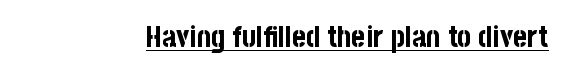
Q: Is the text bold? A: Yes.
Q: Is the text italic (slanted)? A: No, it is upright.
Q: Is the typeface a serif or a sans-serif typeface? A: Sans-serif.
Q: Is the text underlined? A: Yes.
Q: Is the spacing between letters normal or unusually wide? A: Normal.
Q: Width (condensed, normal, or wide)? A: Condensed.
Q: Stroke contrast? A: Low.
Q: x-height? A: Large.
Q: Monospaced? A: No.
